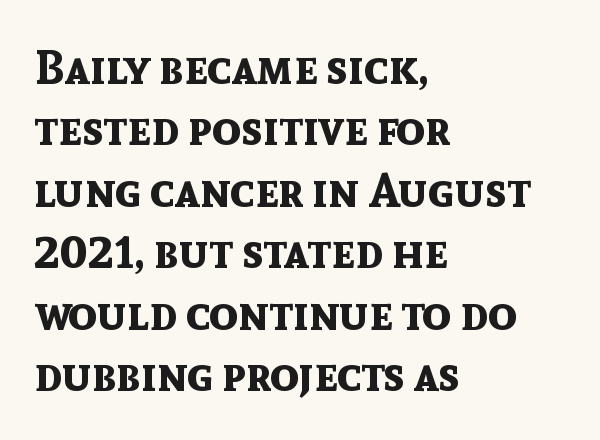
{"serif": "no", "italic": "no", "bold": "yes", "weight": "bold", "width": "normal", "x_height": "medium", "monospaced": "no", "underline": "no", "align": "left", "line_spacing": "normal", "line_spacing_ratio": 1.28, "letter_spacing": "normal", "letter_spacing_em": 0.0, "glyph_px": 48}
